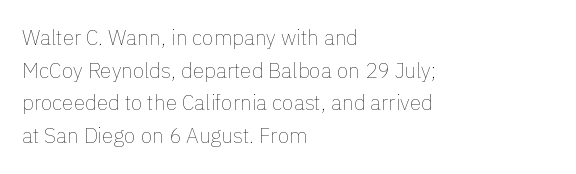
The axis of the letterforms is exactly vertical. Here the glyphs are tracked normally, forming tight word shapes. Descenders hang freely into open space. Line beginnings align vertically; line endings do not. The rows are spaced the way most documents space them.
